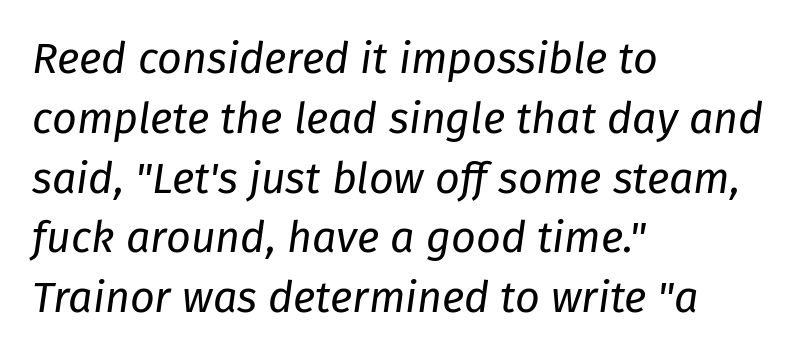
{"italic": "yes", "lean": "right", "slant_degrees": 8, "bold": "no", "weight": "regular", "width": "normal", "stroke_contrast": "low", "x_height": "medium", "monospaced": "no", "underline": "no", "align": "left", "line_spacing": "normal", "line_spacing_ratio": 1.39, "letter_spacing": "normal", "letter_spacing_em": 0.0, "glyph_px": 43}
